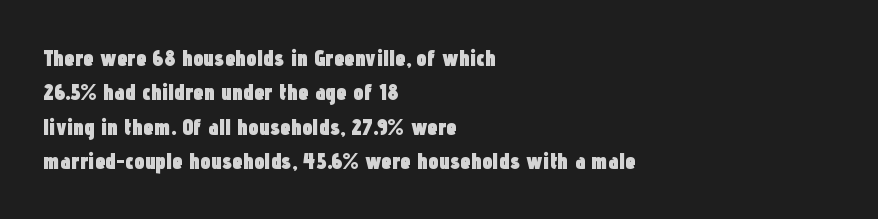
Q: Is the text bold? A: Yes.
Q: Is the text italic (slanted)? A: No, it is upright.
Q: Is the text underlined? A: No.
Q: How is the paragraph aligned? A: Left-aligned.
Q: Is the spacing between letters normal or unusually wide? A: Normal.
Q: Is the spacing between lines tight, normal or loose? A: Normal.
